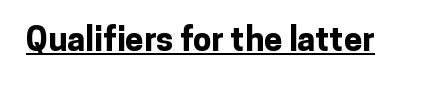
{"serif": "no", "italic": "no", "bold": "yes", "weight": "bold", "width": "normal", "stroke_contrast": "low", "x_height": "medium", "monospaced": "no", "underline": "yes", "letter_spacing": "normal", "letter_spacing_em": 0.0, "glyph_px": 33}
